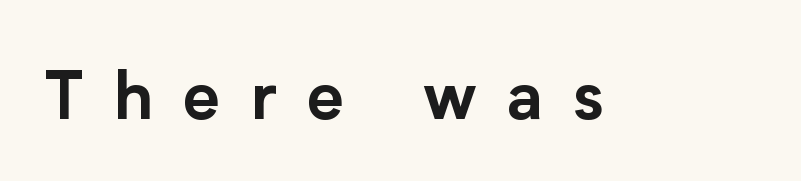
The image shows 66 px sans-serif type, upright; set unusually wide letter spacing (+0.46 em), not underlined; low stroke contrast and a medium x-height.
